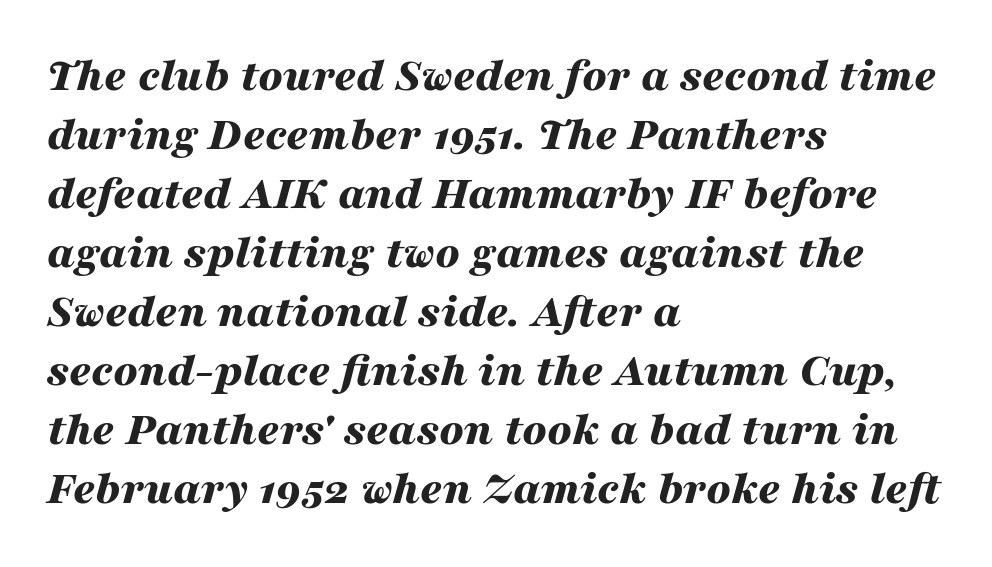
Q: Is the text bold? A: Yes.
Q: Is the text italic (slanted)? A: Yes, it leans right by about 16 degrees.
Q: Is the text underlined? A: No.
Q: How is the paragraph aligned? A: Left-aligned.
Q: Is the spacing between letters normal or unusually wide? A: Normal.
Q: Width (condensed, normal, or wide)? A: Wide.
Q: Stroke contrast? A: Medium.
Q: x-height? A: Medium.
Q: Monospaced? A: No.
